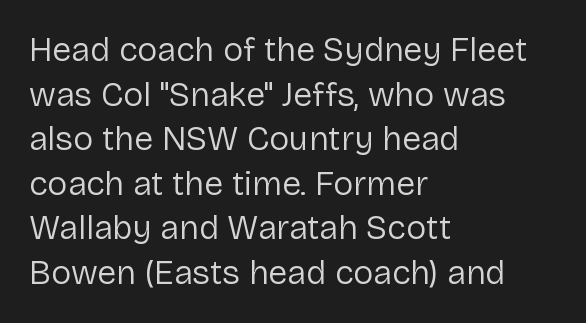
Q: Is the text bold? A: No.
Q: Is the text italic (slanted)? A: No, it is upright.
Q: Is the typeface a serif or a sans-serif typeface? A: Sans-serif.
Q: Is the text underlined? A: No.
Q: How is the paragraph aligned? A: Left-aligned.
Q: Is the spacing between letters normal or unusually wide? A: Normal.
Q: Is the spacing between lines tight, normal or loose? A: Normal.
Q: Width (condensed, normal, or wide)? A: Normal.
Q: Stroke contrast? A: Low.
Q: x-height? A: Medium.
Q: Monospaced? A: No.
